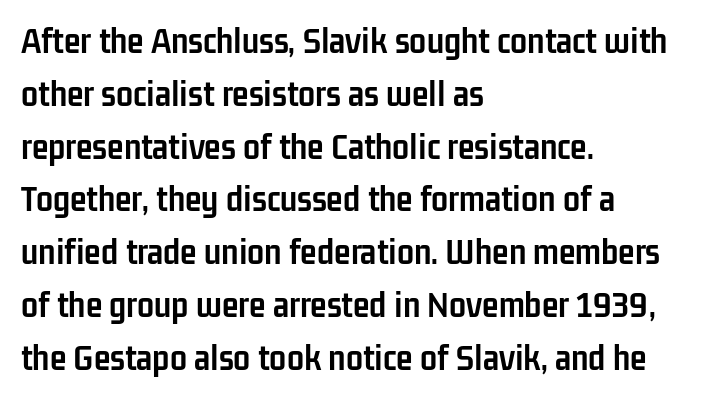
The image shows 38 px semibold, condensed sans-serif type, upright; set left-aligned, normal line spacing (1.39x), normal letter spacing, not underlined; low stroke contrast and a medium x-height.
